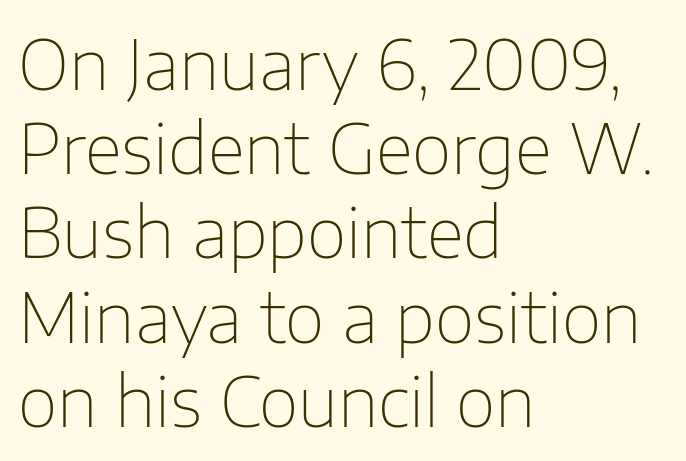
Q: Is the text bold? A: No.
Q: Is the text italic (slanted)? A: No, it is upright.
Q: Is the typeface a serif or a sans-serif typeface? A: Sans-serif.
Q: Is the text underlined? A: No.
Q: How is the paragraph aligned? A: Left-aligned.
Q: Is the spacing between letters normal or unusually wide? A: Normal.
Q: Width (condensed, normal, or wide)? A: Normal.
Q: Stroke contrast? A: Low.
Q: x-height? A: Medium.
Q: Monospaced? A: No.
